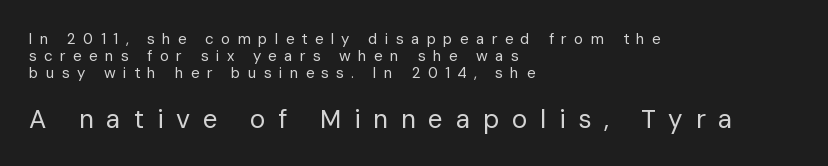
Q: Is the text bold? A: No.
Q: Is the text italic (slanted)? A: No, it is upright.
Q: Is the text underlined? A: No.
Q: How is the paragraph aligned? A: Left-aligned.
Q: Is the spacing between letters normal or unusually wide? A: Unusually wide.
Q: Is the spacing between lines tight, normal or loose? A: Tight.
Q: Which block of text is set in a larger size, the first (top) or the second (bottom)? A: The second (bottom) one.
